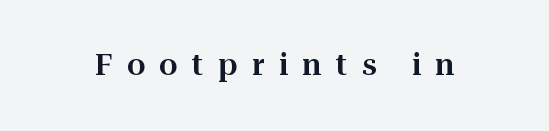
The image shows 29 px serif type, upright; set unusually wide letter spacing (+0.5 em), not underlined; high stroke contrast and a medium x-height.
